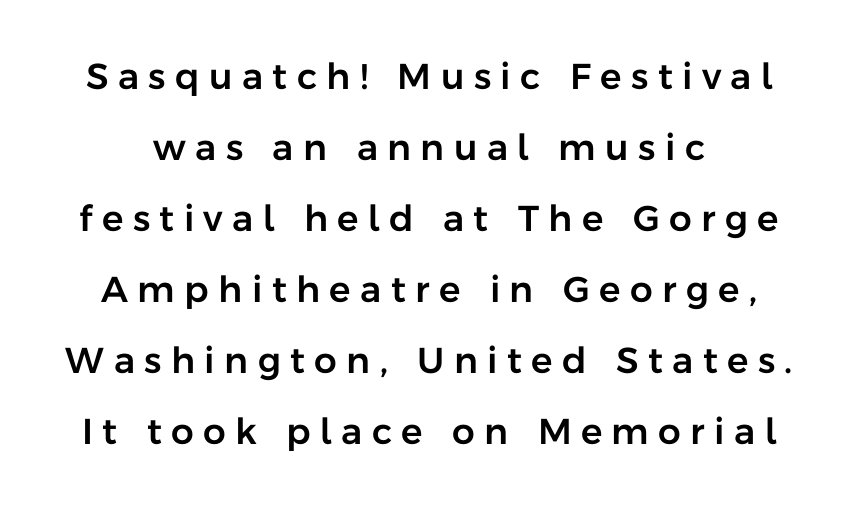
The letterforms stand isolated, each surrounded by extra space. Vertical spacing — loose. Unlike italic type, these characters show no tilt at all. The characters display no serif detailing; their extremities are plain. Bare-footed words on every line. A typesetter would call this proportional, since set widths differ per character.
